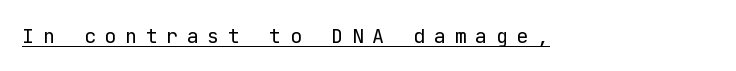
Q: Is the text bold? A: No.
Q: Is the text italic (slanted)? A: No, it is upright.
Q: Is the text underlined? A: Yes.
Q: Is the spacing between letters normal or unusually wide? A: Unusually wide.
